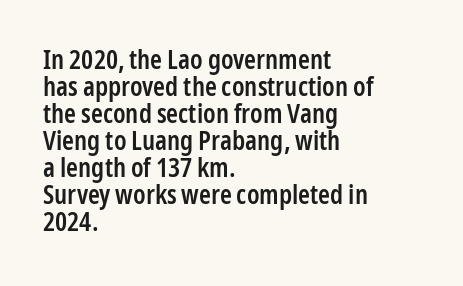
{"italic": "no", "bold": "semi", "underline": "no", "align": "left", "line_spacing": "tight", "line_spacing_ratio": 1.0, "letter_spacing": "normal", "letter_spacing_em": 0.0, "glyph_px": 27}
